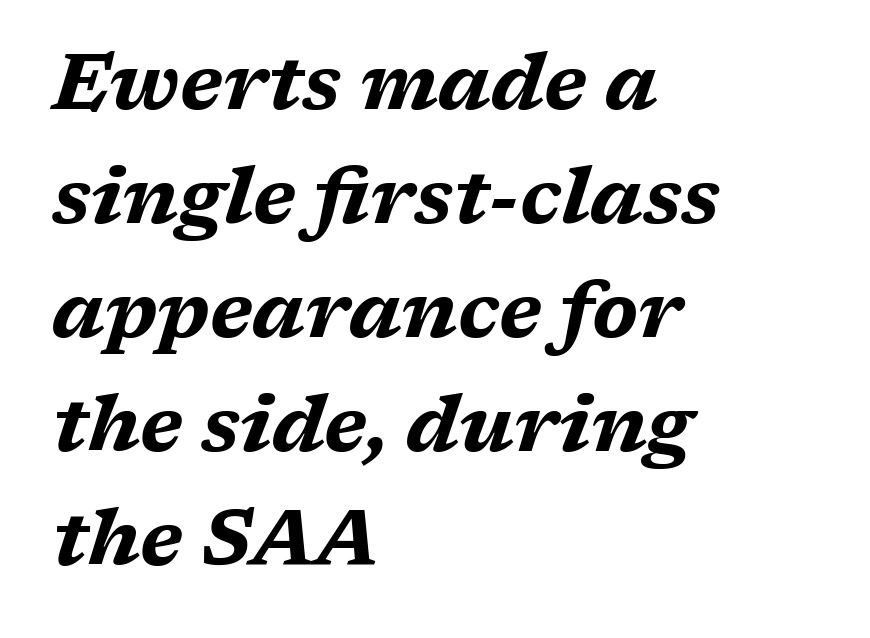
{"italic": "yes", "lean": "right", "slant_degrees": 17, "bold": "yes", "weight": "bold", "width": "wide", "stroke_contrast": "medium", "x_height": "medium", "monospaced": "no", "underline": "no", "align": "left", "line_spacing": "normal", "line_spacing_ratio": 1.48, "letter_spacing": "normal", "letter_spacing_em": 0.0, "glyph_px": 77}
